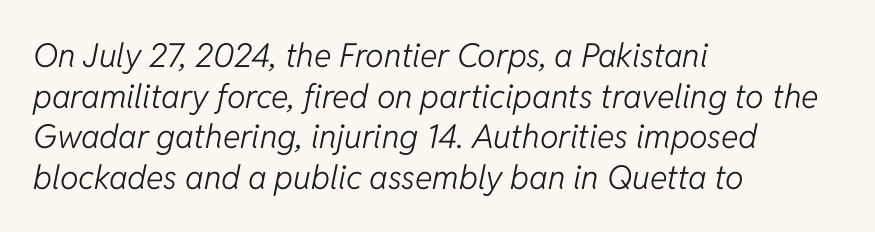
The image shows 33 px light type, italic (leaning right); set left-aligned, line spacing 1.23x, normal letter spacing, not underlined; low stroke contrast and a medium x-height.
